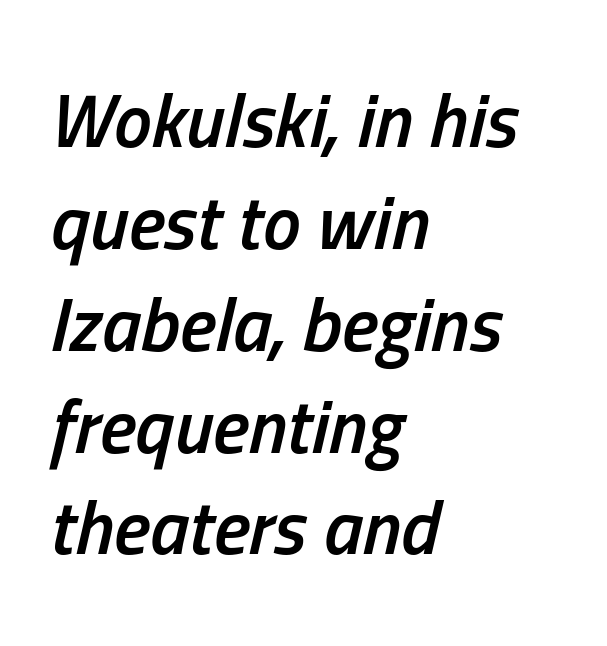
These lines keep a tight, regular rhythm from letter to letter. Slightly chunky letters — semibold, I'd say, not full bold. Visually the block forms a straight wall on the left and a jagged coastline on the right. Note the varied advance widths — an 'i' is clearly narrower than an 'm'. Quick note: underline off.
